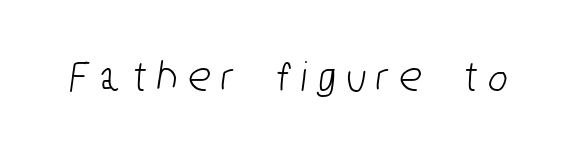
Q: Is the typeface a serif or a sans-serif typeface? A: Sans-serif.
Q: Is the text underlined? A: No.
Q: Is the spacing between letters normal or unusually wide? A: Unusually wide.
Q: Width (condensed, normal, or wide)? A: Condensed.
Q: Stroke contrast? A: Low.
Q: x-height? A: Medium.
Q: Monospaced? A: No.
